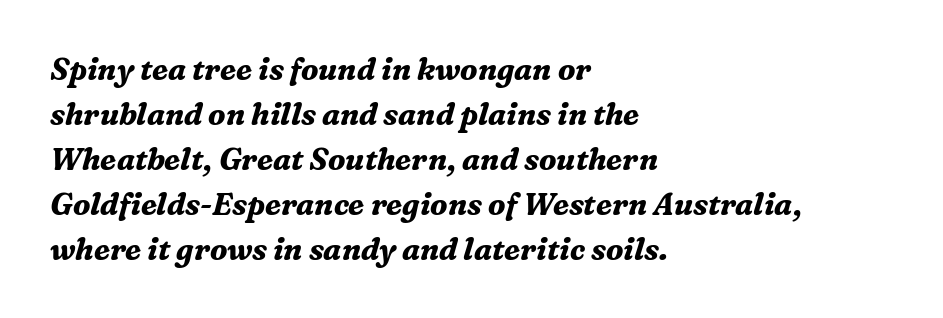
The image shows 30 px bold serif type, italic (leaning right); set left-aligned, normal line spacing (1.5x), normal letter spacing, not underlined; medium stroke contrast and a medium x-height.
